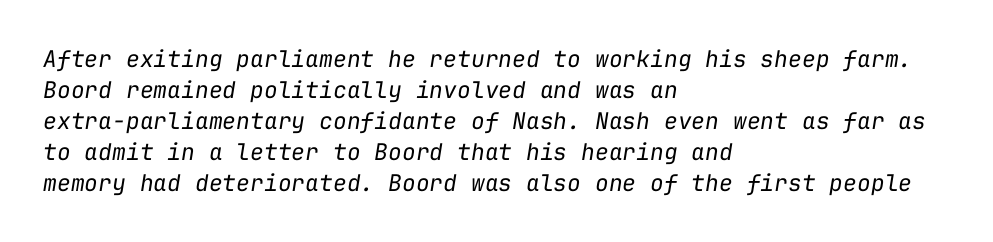
Q: Is the text bold? A: No.
Q: Is the text italic (slanted)? A: Yes, it leans right by about 9 degrees.
Q: Is the text underlined? A: No.
Q: How is the paragraph aligned? A: Left-aligned.
Q: Is the spacing between letters normal or unusually wide? A: Normal.
Q: Is the spacing between lines tight, normal or loose? A: Normal.
